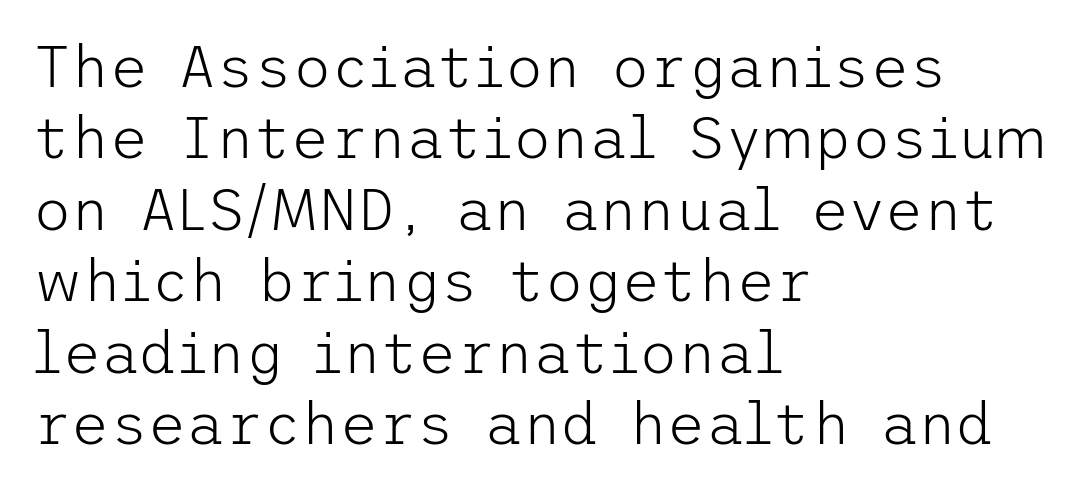
The image shows 59 px light sans-serif type, upright; set left-aligned, line spacing 1.21x, normal letter spacing, not underlined; low stroke contrast and a medium x-height.
